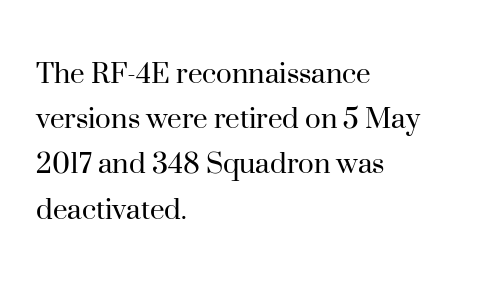
{"serif": "yes", "italic": "no", "bold": "no", "weight": "regular", "width": "normal", "stroke_contrast": "high", "x_height": "small", "monospaced": "no", "underline": "no", "align": "left", "line_spacing": "normal", "line_spacing_ratio": 1.37, "letter_spacing": "normal", "letter_spacing_em": 0.0, "glyph_px": 33}
